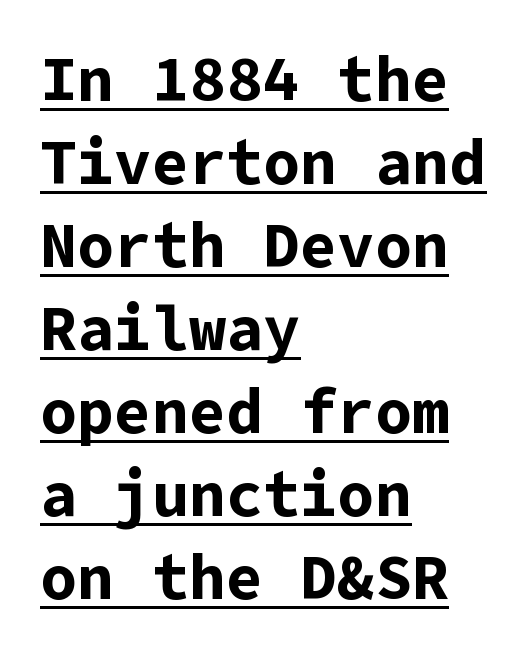
{"serif": "no", "italic": "no", "bold": "yes", "weight": "bold", "width": "normal", "stroke_contrast": "low", "x_height": "medium", "underline": "yes", "align": "left", "line_spacing": "normal", "line_spacing_ratio": 1.34, "letter_spacing": "normal", "letter_spacing_em": 0.0, "glyph_px": 62}
